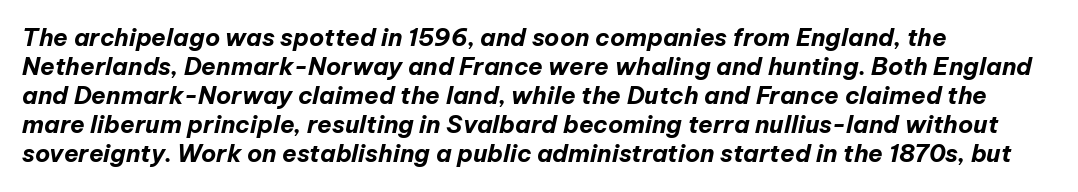
There is no visible air inserted between adjacent glyphs. Teacher's note: observe the even left margin — that is flush-left alignment. Is the type slanted? Yes — the strokes lean at a clear angle. Caption: bold face, heavy strokes.
